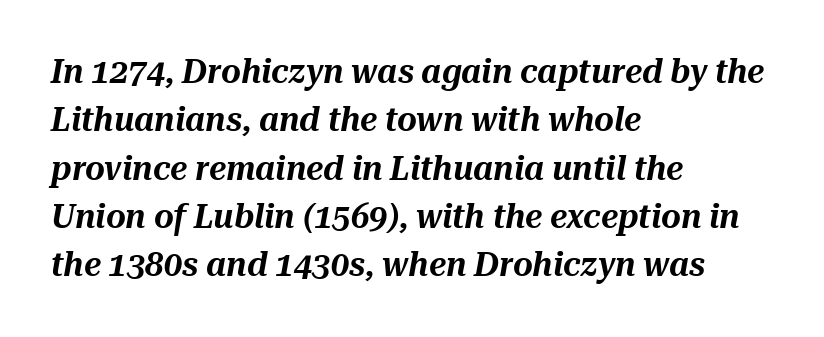
Spacing between characters is what you'd get straight out of the box. It's the slanting kind of type. Students, observe: this is what conventionally led text looks like. These lines are rendered in a variable-pitch font. A classic flush-left, rag-right setting is used for this passage.
